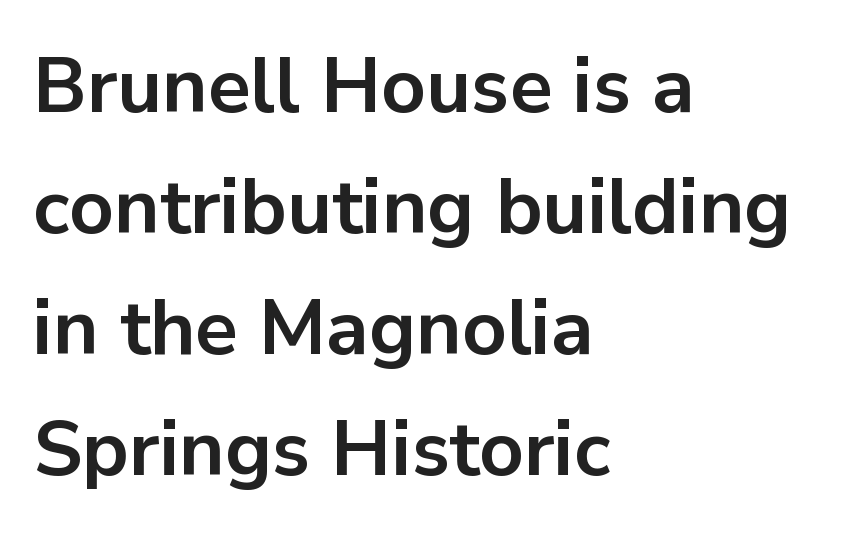
Q: Is the text bold? A: Yes.
Q: Is the text italic (slanted)? A: No, it is upright.
Q: Is the typeface a serif or a sans-serif typeface? A: Sans-serif.
Q: Is the text underlined? A: No.
Q: How is the paragraph aligned? A: Left-aligned.
Q: Is the spacing between letters normal or unusually wide? A: Normal.
Q: Is the spacing between lines tight, normal or loose? A: Normal.
Q: Width (condensed, normal, or wide)? A: Normal.
Q: Stroke contrast? A: Low.
Q: x-height? A: Medium.
Q: Monospaced? A: No.
